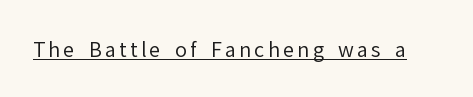
The face looks like a standard text weight, possibly lighter. Rendered with straight, roman letterforms. The rendered words wear a rule along their underside.
